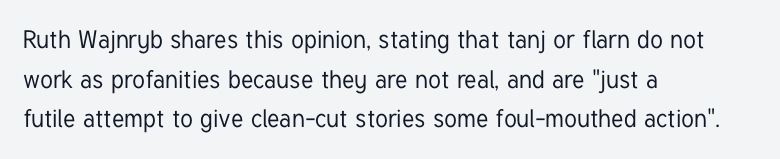
Words appear dense and cohesive because spacing is normal. Italic? Not at all — the glyphs are vertical. Horizontally, the lines are justified to the leading edge only. Leading matches the norm, producing a regular column. Each row of text sits above clean, open space.
